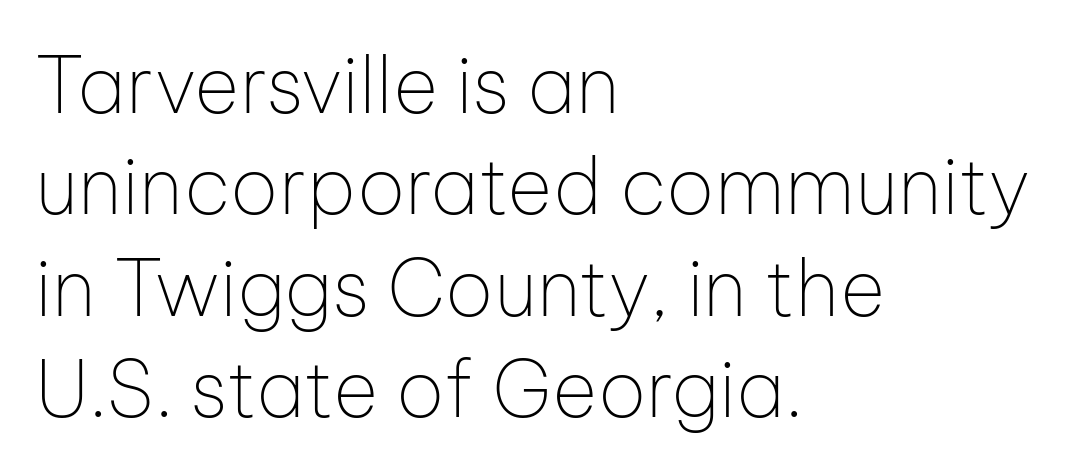
Quick note: interline space is typical. In terms of posture, this sample is upright. Nobody touched the tracking dial on this one. Beneath every word, the page is bare. Are there feet on the stems? There aren't — it's a sans. The letters look calm and open, with moderate or lighter stems.
